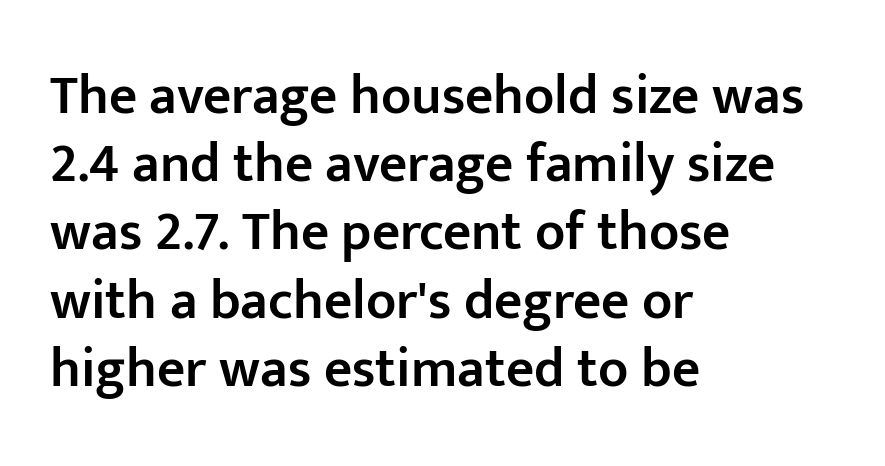
Quick note: not italic, upright. The designer went with a sans here, leaving each stem footless. Every letter is mildly thick-stroked: semibold rather than bold. You could call the tracking neutral — neither tight nor loose. The gap between lines stays unmarked.
